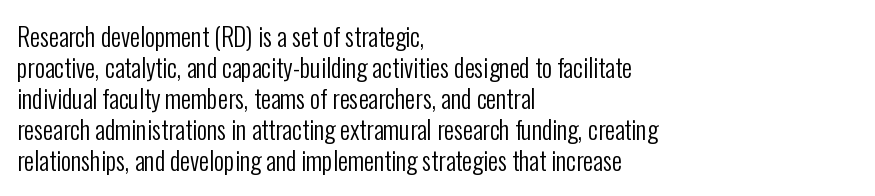
Q: Is the text bold? A: No.
Q: Is the text italic (slanted)? A: No, it is upright.
Q: Is the text underlined? A: No.
Q: How is the paragraph aligned? A: Left-aligned.
Q: Is the spacing between letters normal or unusually wide? A: Normal.
